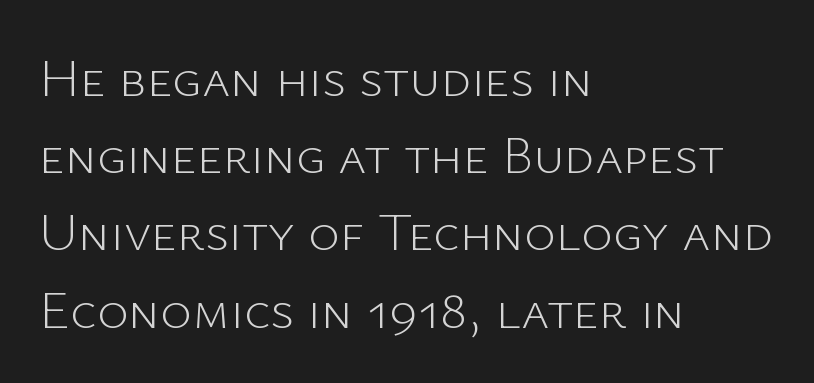
{"serif": "no", "italic": "no", "bold": "no", "weight": "light", "width": "normal", "stroke_contrast": "low", "x_height": "medium", "monospaced": "no", "underline": "no", "align": "left", "line_spacing": "normal", "line_spacing_ratio": 1.43, "letter_spacing": "normal", "letter_spacing_em": 0.0, "glyph_px": 54}
